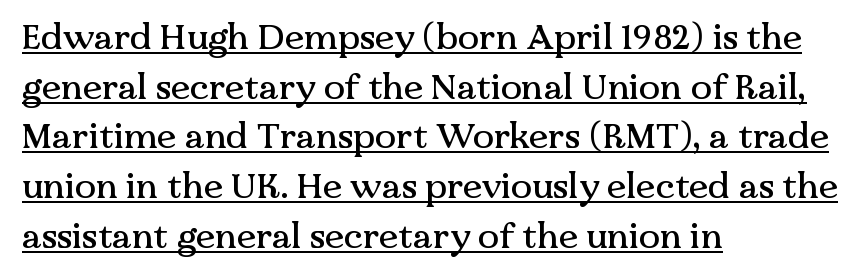
Q: Is the text italic (slanted)? A: No, it is upright.
Q: Is the typeface a serif or a sans-serif typeface? A: Serif.
Q: Is the text underlined? A: Yes.
Q: How is the paragraph aligned? A: Left-aligned.
Q: Is the spacing between letters normal or unusually wide? A: Normal.
Q: Is the spacing between lines tight, normal or loose? A: Normal.
Q: Width (condensed, normal, or wide)? A: Normal.
Q: Stroke contrast? A: Medium.
Q: x-height? A: Medium.
Q: Monospaced? A: No.
